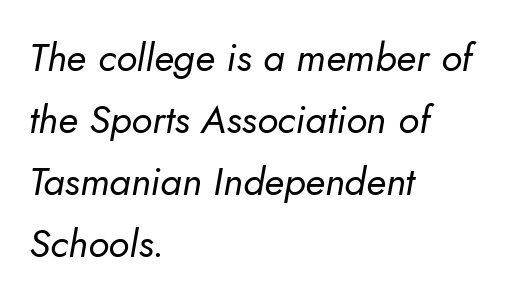
{"serif": "no", "bold": "no", "weight": "regular", "width": "normal", "stroke_contrast": "low", "x_height": "small", "monospaced": "no", "underline": "no", "align": "left", "line_spacing": "normal", "line_spacing_ratio": 1.59, "letter_spacing": "normal", "letter_spacing_em": 0.0, "glyph_px": 39}
